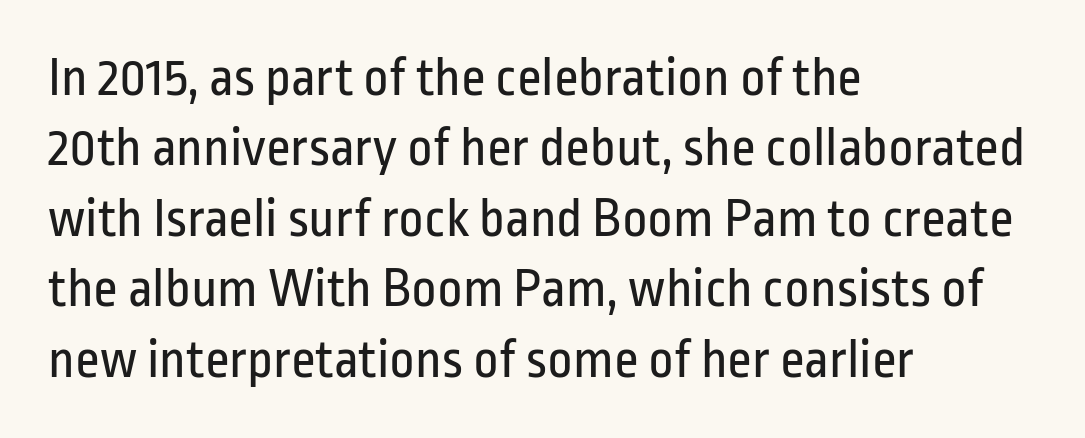
The image shows 55 px regular-weight, condensed sans-serif type, upright; set left-aligned, normal line spacing (1.28x), normal letter spacing, not underlined; low stroke contrast and a medium x-height.
